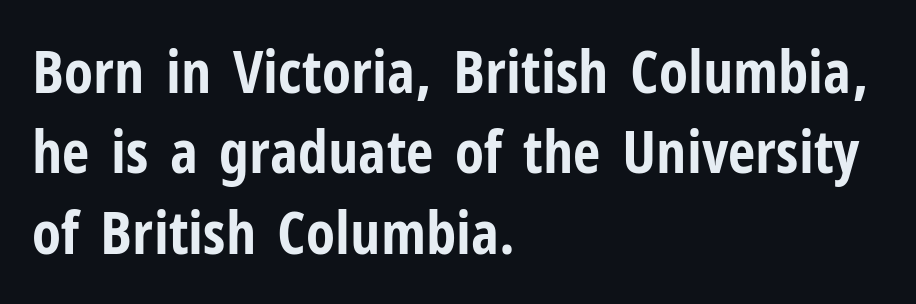
{"serif": "no", "italic": "no", "bold": "yes", "weight": "bold", "width": "condensed", "stroke_contrast": "low", "x_height": "medium", "monospaced": "no", "underline": "no", "align": "left", "line_spacing": "normal", "line_spacing_ratio": 1.34, "letter_spacing": "normal", "letter_spacing_em": 0.0, "glyph_px": 60}
